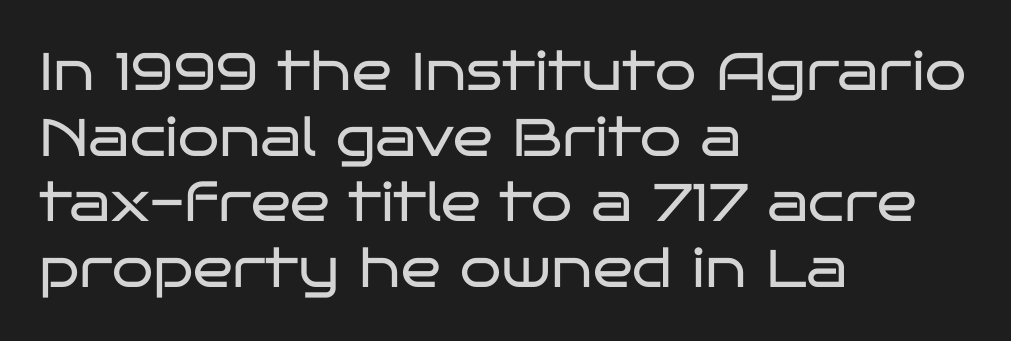
The words here are not underlined. Stems and bowls with no extra thickness — not bold. Every stem runs plumb, perpendicular to the baseline. These lines are rendered in a variable-pitch font. These lines keep a tight, regular rhythm from letter to letter. A typesetter would label this face a sans.
